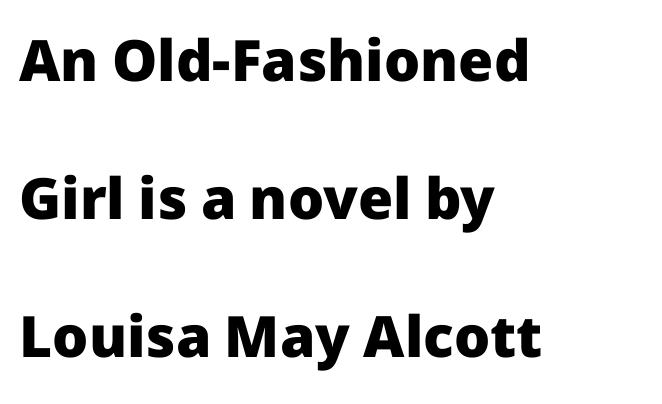
Q: Is the text bold? A: Yes.
Q: Is the text italic (slanted)? A: No, it is upright.
Q: Is the typeface a serif or a sans-serif typeface? A: Sans-serif.
Q: Is the text underlined? A: No.
Q: How is the paragraph aligned? A: Left-aligned.
Q: Is the spacing between letters normal or unusually wide? A: Normal.
Q: Is the spacing between lines tight, normal or loose? A: Loose.
Q: Width (condensed, normal, or wide)? A: Normal.
Q: Stroke contrast? A: Low.
Q: x-height? A: Medium.
Q: Monospaced? A: No.
